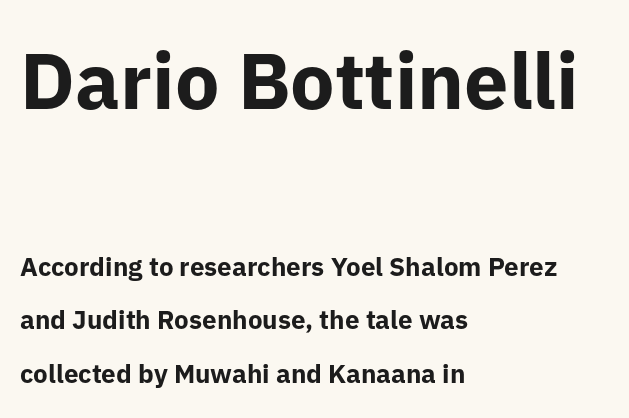
{"serif": "no", "italic": "no", "bold": "yes", "weight": "bold", "width": "normal", "stroke_contrast": "low", "x_height": "medium", "monospaced": "no", "underline": "no", "align": "left", "line_spacing": "loose", "line_spacing_ratio": 2.06, "letter_spacing": "normal", "letter_spacing_em": 0.0, "larger_block": "first", "size_ratio": 3.04, "glyph_px": 79}
